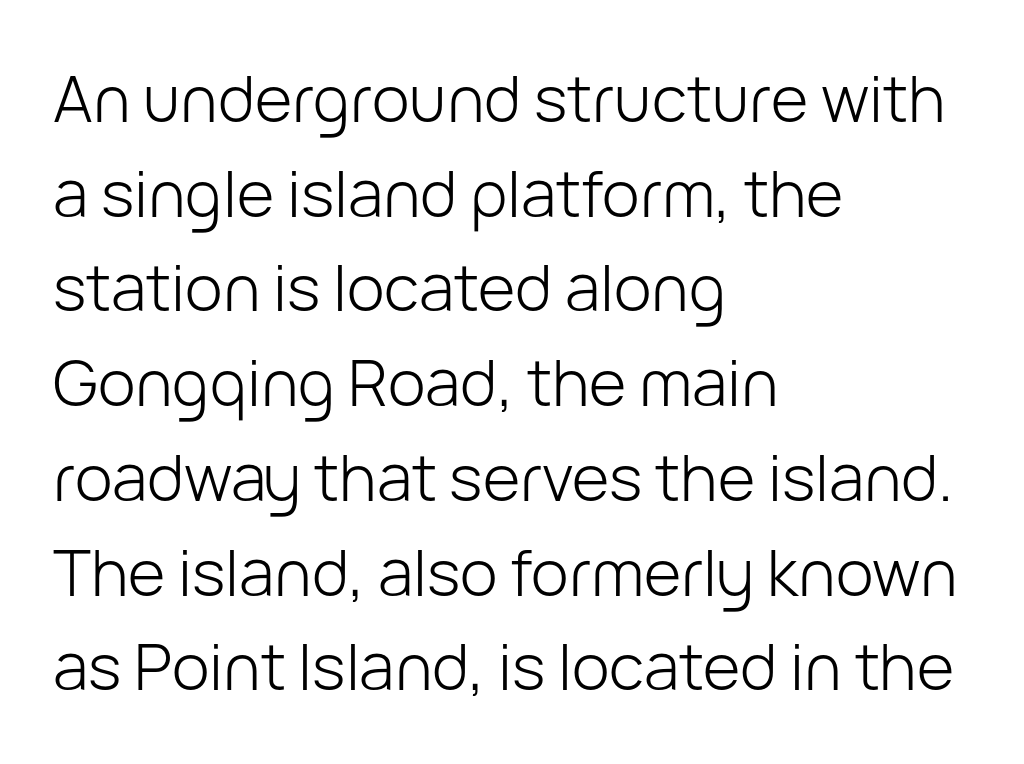
The image shows 64 px light sans-serif type, upright; set left-aligned, normal line spacing (1.48x), normal letter spacing, not underlined; low stroke contrast and a medium x-height.
